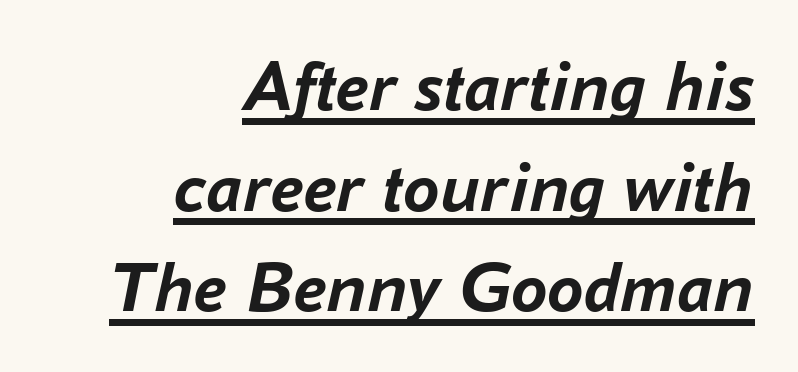
Evenly set lines give the paragraph a standard silhouette. The face used here has the dense, thick strokes of a bold. Proportional: the letters do not fall into vertical columns. In terms of posture, this sample is oblique.
